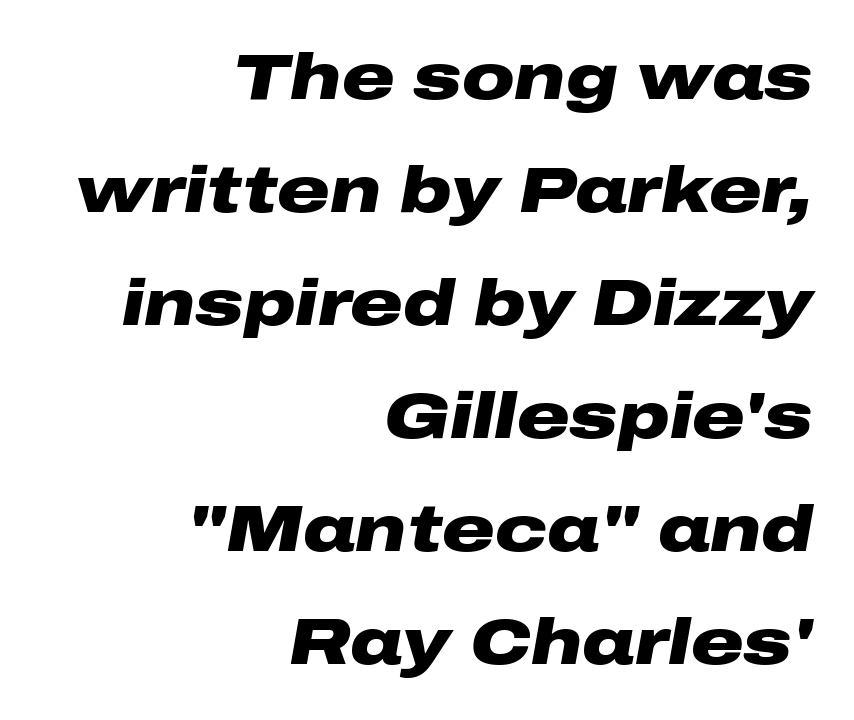
Varying glyph widths throughout — classic text-font behaviour. Caption: multi-line text, flush right, ragged left. Looking at the ascenders, they clearly lean. Bold? Absolutely — the strokes are thick and heavy. Look at the tracking — it's just the regular setting, nothing added. Lines of text with bare space underneath.
